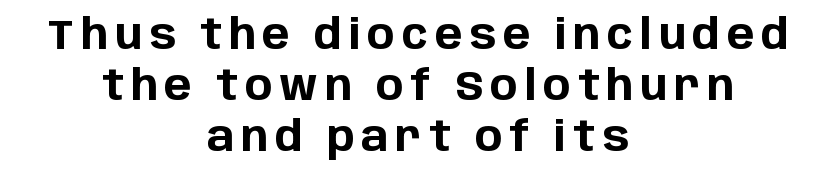
Words float on clear page, feet unadorned. The compositor balanced each line on the midline. Its strokes are broad and dark, the hallmark of bold type. Font category for this specimen: sans-serif. Proportional: the letters do not fall into vertical columns.
